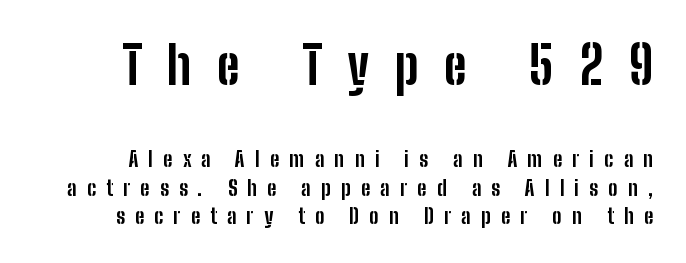
{"serif": "no", "italic": "no", "bold": "yes", "weight": "bold", "width": "condensed", "stroke_contrast": "low", "x_height": "medium", "monospaced": "no", "underline": "no", "line_spacing": "normal", "line_spacing_ratio": 1.37, "letter_spacing": "wide", "letter_spacing_em": 0.49, "larger_block": "first", "size_ratio": 2.48, "glyph_px": 52}
